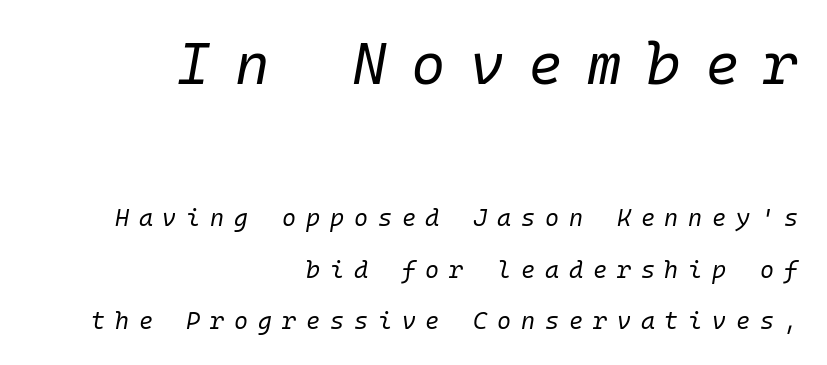
{"italic": "yes", "lean": "right", "slant_degrees": 10, "bold": "no", "weight": "regular", "width": "normal", "stroke_contrast": "low", "x_height": "medium", "monospaced": "yes", "underline": "no", "align": "right", "line_spacing": "loose", "line_spacing_ratio": 2.15, "letter_spacing": "wide", "letter_spacing_em": 0.41, "larger_block": "first", "size_ratio": 2.46, "glyph_px": 59}
